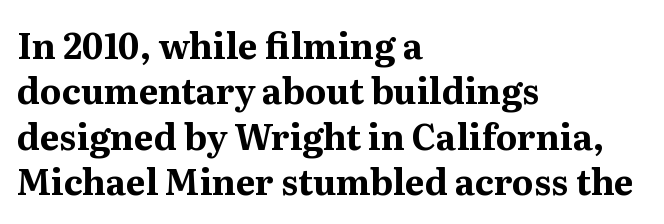
The image shows 35 px bold serif type, upright; set left-aligned, normal line spacing (1.3x), normal letter spacing, not underlined; medium stroke contrast and a medium x-height.
